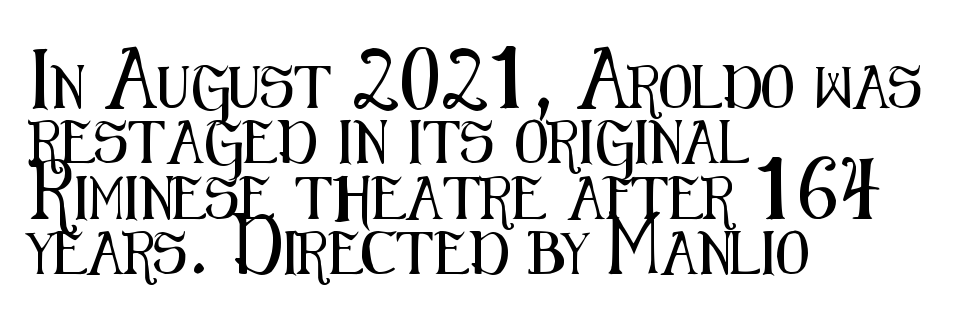
The image shows 43 px condensed type, upright; set left-aligned, normal line spacing (1.29x), normal letter spacing, not underlined; medium stroke contrast and a medium x-height.
